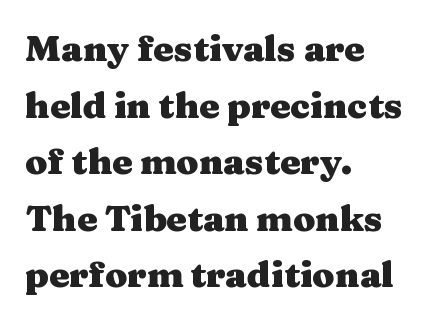
{"serif": "yes", "italic": "no", "bold": "yes", "weight": "heavy", "width": "wide", "stroke_contrast": "medium", "x_height": "medium", "monospaced": "no", "underline": "no", "align": "left", "line_spacing": "normal", "line_spacing_ratio": 1.57, "letter_spacing": "normal", "letter_spacing_em": 0.0, "glyph_px": 36}
